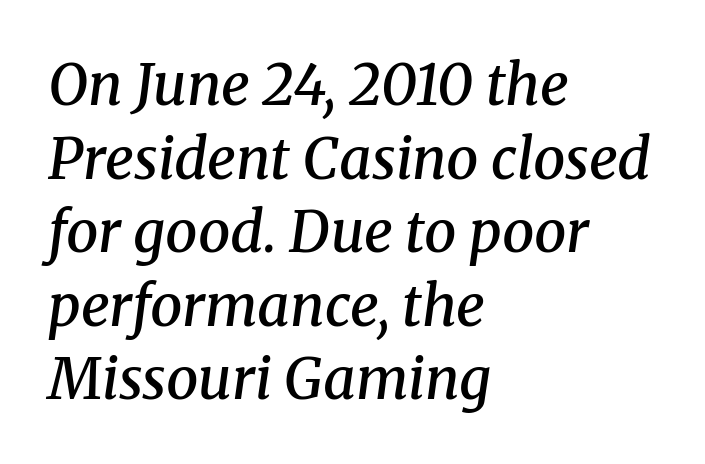
The rag falls on the right side of this text block. I'd call this a serif setting — the letters wear small feet. The font is running at a semibold setting, under full bold. The letters are slanted; this is an italic face. Do the characters align in a grid? No, the font is proportional. The gaps between neighbouring characters are ordinary and unremarkable.
